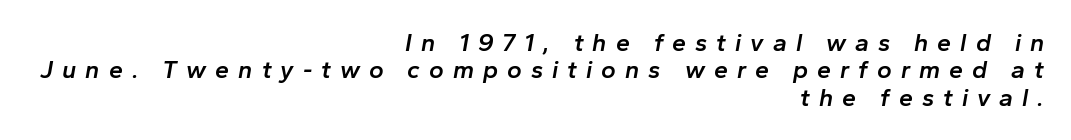
{"italic": "yes", "lean": "right", "slant_degrees": 10, "bold": "semi", "underline": "no", "align": "right", "line_spacing": "tight", "line_spacing_ratio": 1.1, "letter_spacing": "wide", "letter_spacing_em": 0.36, "glyph_px": 25}
